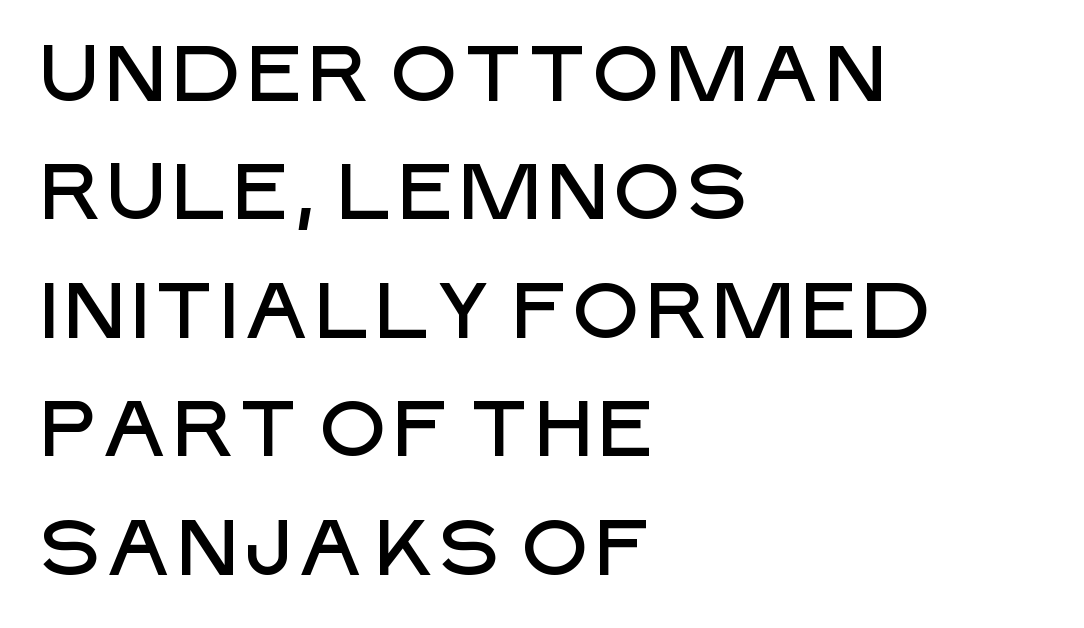
{"serif": "no", "italic": "no", "width": "normal", "stroke_contrast": "low", "x_height": "large", "monospaced": "no", "underline": "no", "align": "left", "line_spacing": "normal", "line_spacing_ratio": 1.5, "letter_spacing": "normal", "letter_spacing_em": 0.0, "glyph_px": 79}
